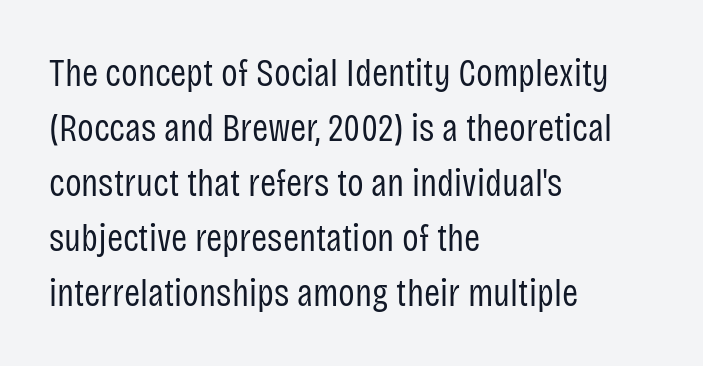
Q: Is the text bold? A: No.
Q: Is the text italic (slanted)? A: No, it is upright.
Q: Is the typeface a serif or a sans-serif typeface? A: Sans-serif.
Q: Is the text underlined? A: No.
Q: How is the paragraph aligned? A: Left-aligned.
Q: Is the spacing between letters normal or unusually wide? A: Normal.
Q: Is the spacing between lines tight, normal or loose? A: Normal.
Q: Width (condensed, normal, or wide)? A: Condensed.
Q: Stroke contrast? A: Low.
Q: x-height? A: Large.
Q: Monospaced? A: No.
